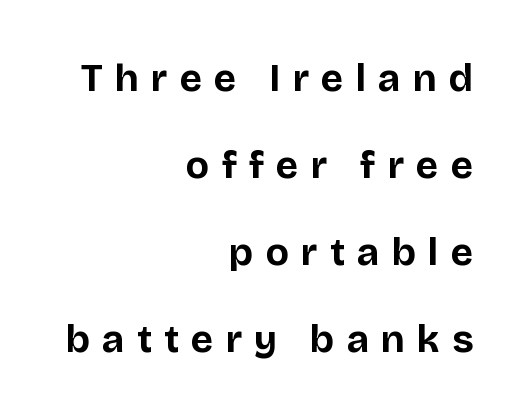
Italic: no, the glyphs are upright roman. Character widths vary here, with narrow letters taking less room than wide ones. Horizontal bands of white between lines are thick stripes. Compared with a flush-left layout, this one pins lines to the opposite, right side.
